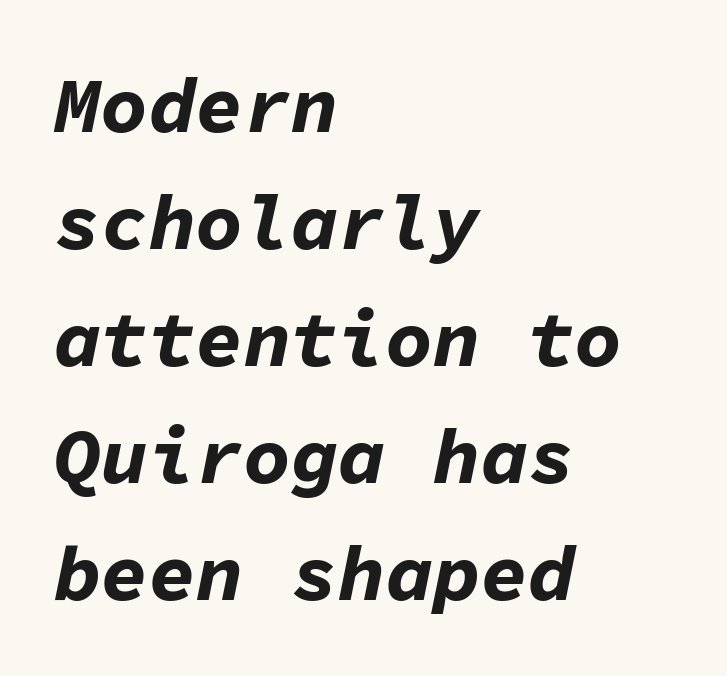
Q: Is the text bold? A: Yes.
Q: Is the text italic (slanted)? A: Yes, it leans right by about 11 degrees.
Q: Is the text underlined? A: No.
Q: How is the paragraph aligned? A: Left-aligned.
Q: Is the spacing between letters normal or unusually wide? A: Normal.
Q: Is the spacing between lines tight, normal or loose? A: Normal.
Q: Width (condensed, normal, or wide)? A: Normal.
Q: Stroke contrast? A: Low.
Q: x-height? A: Medium.
Q: Monospaced? A: Yes.
